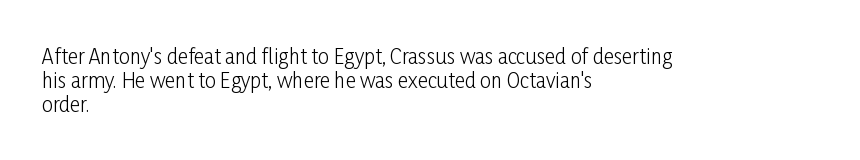
{"italic": "no", "bold": "no", "underline": "no", "align": "left", "line_spacing_ratio": 1.2, "letter_spacing": "normal", "letter_spacing_em": 0.0, "glyph_px": 20}
